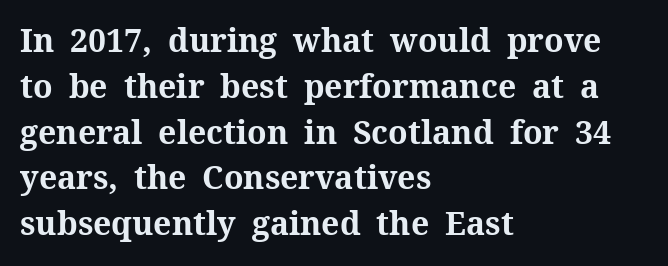
This block has exactly the height ordinary leading produces. Heft: maximum for text — a bold. The baseline area is clear. Default kerning and tracking; the words read as compact shapes. The specimen reads as upright at a glance.
